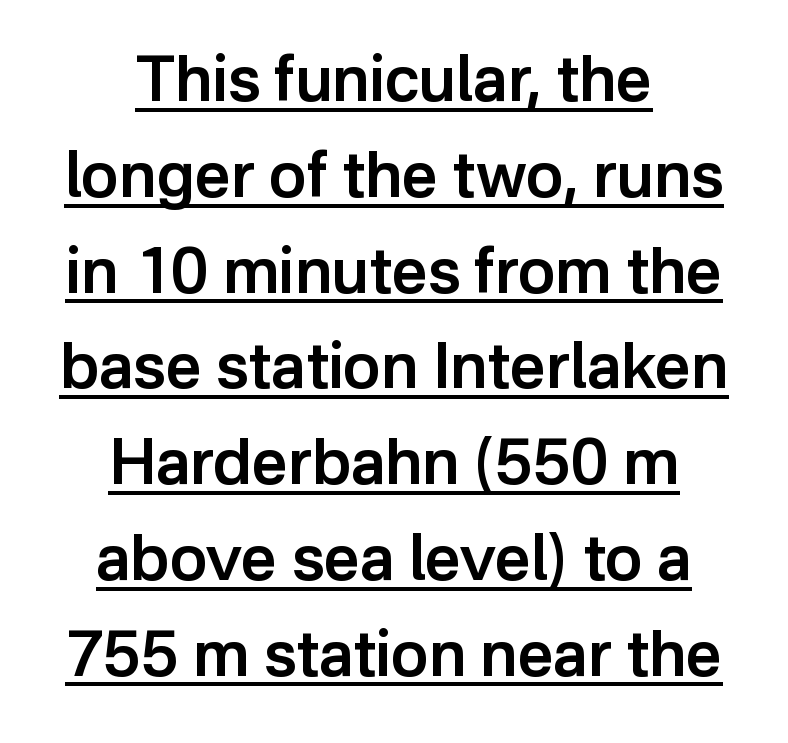
{"serif": "no", "italic": "no", "bold": "semi", "weight": "semibold", "width": "normal", "stroke_contrast": "low", "x_height": "medium", "monospaced": "no", "underline": "yes", "align": "center", "line_spacing": "normal", "line_spacing_ratio": 1.52, "letter_spacing": "normal", "letter_spacing_em": 0.0, "glyph_px": 63}
